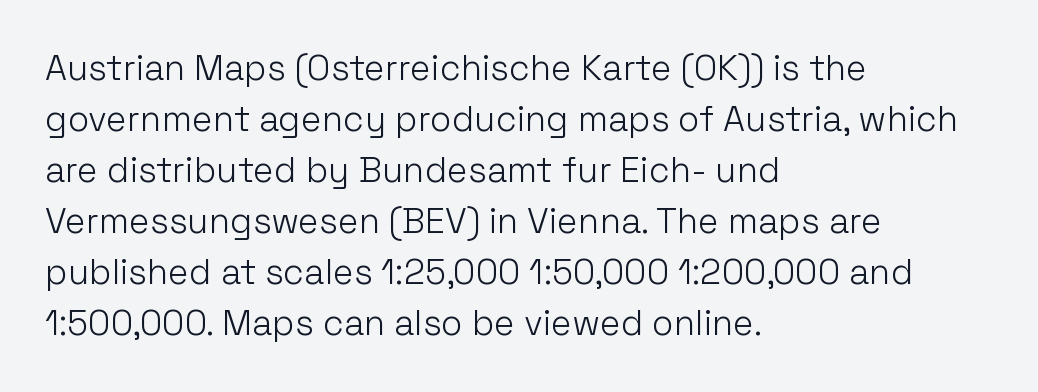
{"serif": "no", "italic": "no", "bold": "no", "weight": "light", "width": "normal", "stroke_contrast": "low", "x_height": "medium", "monospaced": "no", "underline": "no", "align": "left", "line_spacing": "normal", "line_spacing_ratio": 1.46, "letter_spacing": "normal", "letter_spacing_em": 0.0, "glyph_px": 35}
